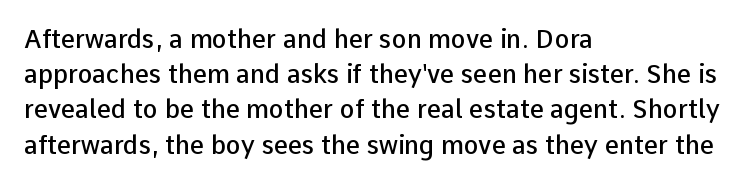
{"italic": "no", "bold": "semi", "underline": "no", "align": "left", "line_spacing": "normal", "line_spacing_ratio": 1.41, "letter_spacing": "normal", "letter_spacing_em": 0.0, "glyph_px": 25}
